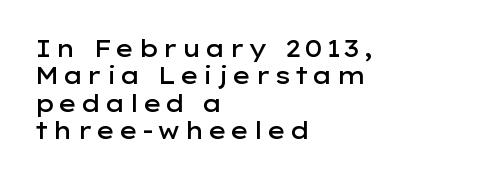
{"italic": "no", "bold": "semi", "underline": "no", "align": "left", "line_spacing_ratio": 1.19, "glyph_px": 23}
